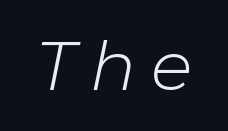
{"italic": "yes", "lean": "right", "slant_degrees": 11, "bold": "no", "weight": "light", "width": "normal", "stroke_contrast": "low", "x_height": "medium", "monospaced": "no", "underline": "no", "letter_spacing": "wide", "letter_spacing_em": 0.21, "glyph_px": 69}
